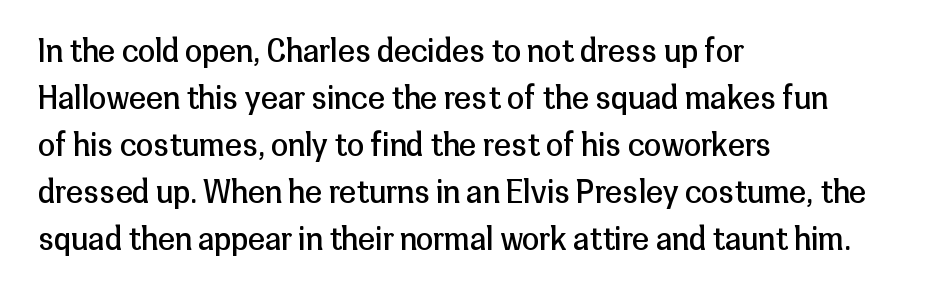
Proportional: the letters do not fall into vertical columns. The space directly below the letters is spotless. Does the type have serifs? No, each stem ends abruptly. The letterforms sit at book weight or below.
